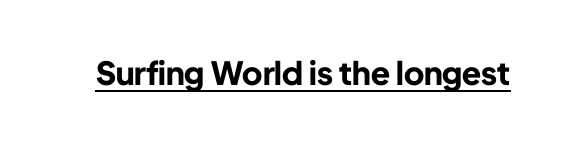
The image shows 32 px bold sans-serif type, upright; set normal letter spacing, underlined; low stroke contrast and a medium x-height.
